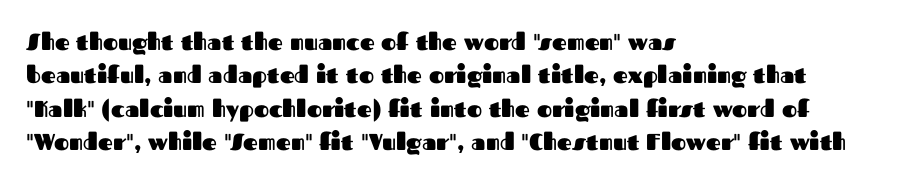
{"italic": "no", "bold": "yes", "underline": "no", "align": "left", "line_spacing": "normal", "line_spacing_ratio": 1.45, "letter_spacing": "normal", "letter_spacing_em": 0.0, "glyph_px": 23}
